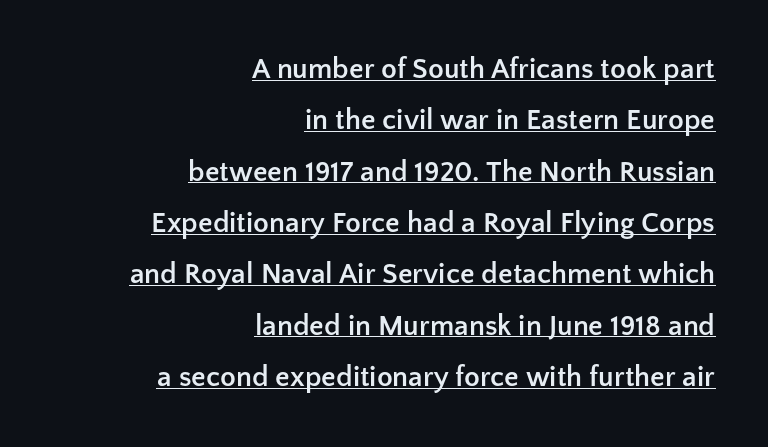
The image shows 29 px semibold sans-serif type, upright; set right-aligned, line spacing 1.77x, normal letter spacing, underlined; low stroke contrast and a medium x-height.
